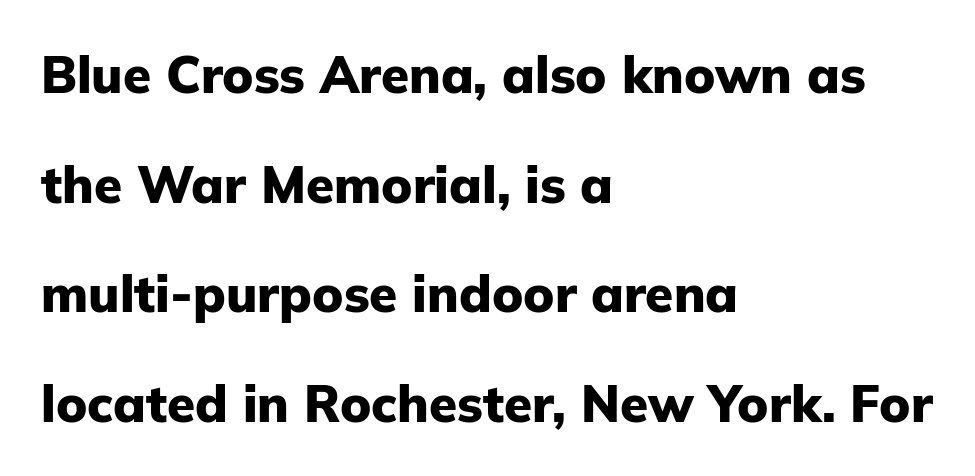
The image shows 51 px heavy sans-serif type, upright; set left-aligned, loose line spacing (2.15x), normal letter spacing, not underlined; low stroke contrast and a medium x-height.
